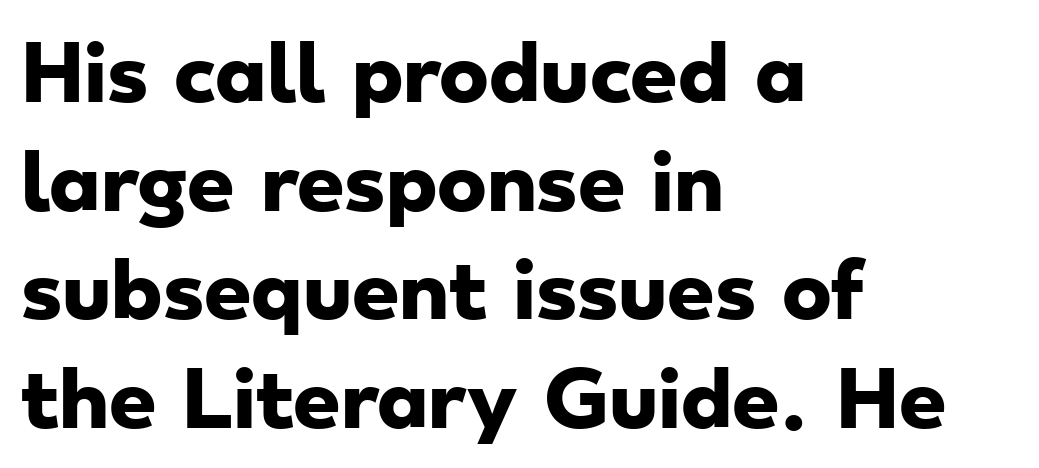
You could not count columns in this text — the font is proportionally spaced. Rows of type keep a routine distance in the vertical direction. The strip under each line holds only bare page. No extra tracking has been applied to these lines.
